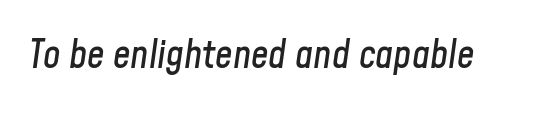
Q: Is the text italic (slanted)? A: Yes, it leans right by about 8 degrees.
Q: Is the text underlined? A: No.
Q: Is the spacing between letters normal or unusually wide? A: Normal.
Q: Width (condensed, normal, or wide)? A: Condensed.
Q: Stroke contrast? A: Low.
Q: x-height? A: Medium.
Q: Monospaced? A: No.
